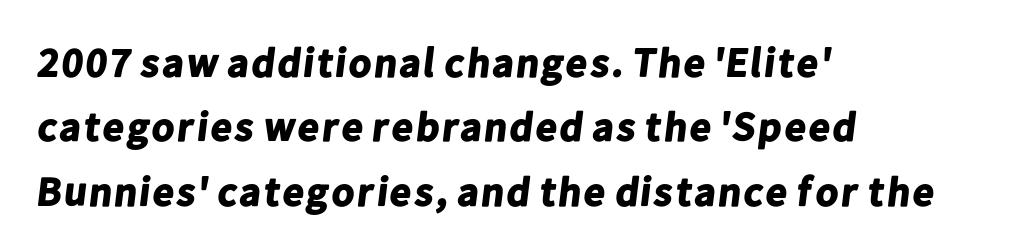
Q: Is the text bold? A: Yes.
Q: Is the typeface a serif or a sans-serif typeface? A: Sans-serif.
Q: Is the text underlined? A: No.
Q: How is the paragraph aligned? A: Left-aligned.
Q: Is the spacing between letters normal or unusually wide? A: Normal.
Q: Is the spacing between lines tight, normal or loose? A: Normal.
Q: Width (condensed, normal, or wide)? A: Normal.
Q: Stroke contrast? A: Low.
Q: x-height? A: Medium.
Q: Monospaced? A: No.
